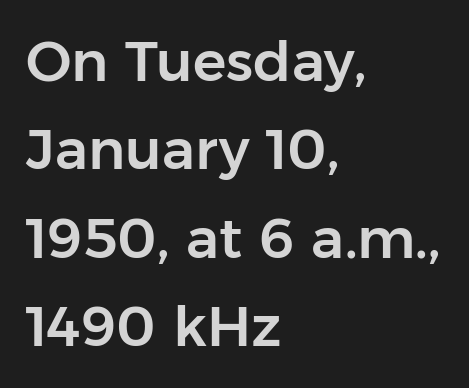
{"serif": "no", "italic": "no", "width": "normal", "stroke_contrast": "low", "x_height": "medium", "monospaced": "no", "underline": "no", "align": "left", "line_spacing": "normal", "line_spacing_ratio": 1.58, "letter_spacing": "normal", "letter_spacing_em": 0.0, "glyph_px": 56}
